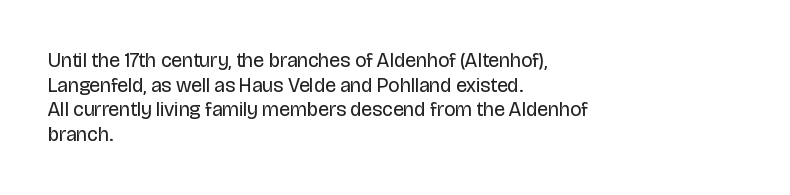
Q: Is the text bold? A: No.
Q: Is the text italic (slanted)? A: No, it is upright.
Q: Is the text underlined? A: No.
Q: How is the paragraph aligned? A: Left-aligned.
Q: Is the spacing between letters normal or unusually wide? A: Normal.
